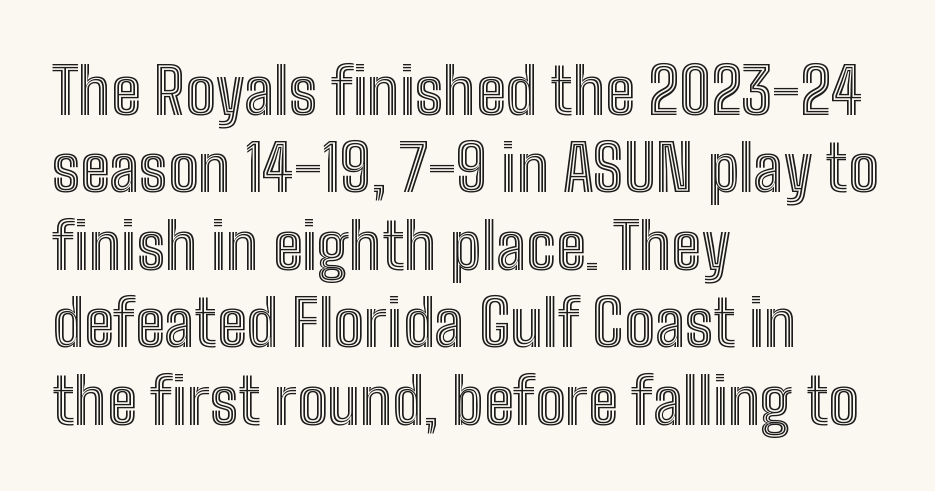
The letters advance in unequal steps, a hallmark of proportional type. Descenders hang freely into open space. The rendering keeps characters at their native spacing. The rag falls on the right side of this text block.
